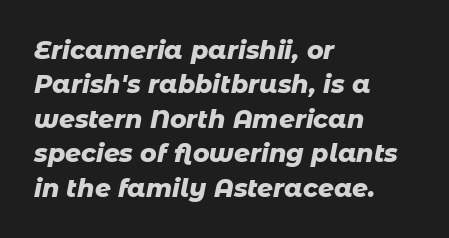
Q: Is the text bold? A: Yes.
Q: Is the text italic (slanted)? A: Yes, it leans right by about 11 degrees.
Q: Is the text underlined? A: No.
Q: How is the paragraph aligned? A: Left-aligned.
Q: Is the spacing between letters normal or unusually wide? A: Normal.
Q: Is the spacing between lines tight, normal or loose? A: Normal.
